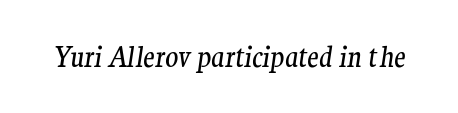
The image shows 27 px text type, italic (leaning right); set normal letter spacing, not underlined.
